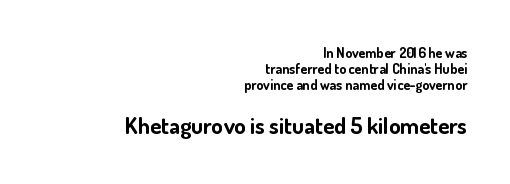
Q: Is the text bold? A: Yes.
Q: Is the text italic (slanted)? A: No, it is upright.
Q: Is the text underlined? A: No.
Q: How is the paragraph aligned? A: Right-aligned.
Q: Is the spacing between letters normal or unusually wide? A: Normal.
Q: Which block of text is set in a larger size, the first (top) or the second (bottom)? A: The second (bottom) one.
